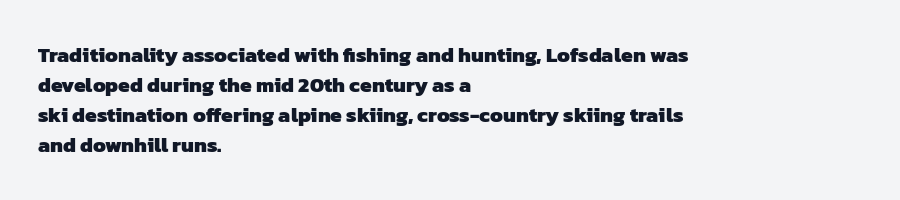
Vertical spacing — default. Strokes here are thick enough to call this a true bold. A typesetter would call this zero additional tracking. The glyphs are unaccompanied by any horizontal stroke below them.
